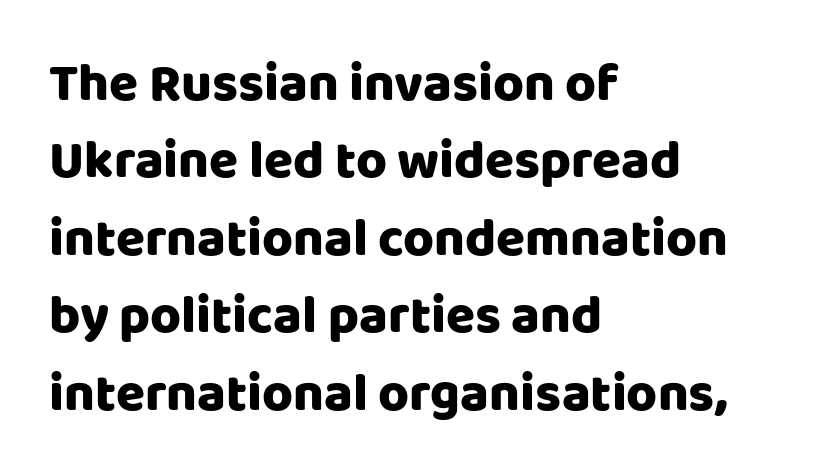
Look at the bottom of the vertical strokes: they stop flat, with no serifs. Nothing unusual about the tracking: characters are spaced as the font intends. This is the regular roman posture of the typeface. Notice how the passage keeps a crisp vertical edge on the left only. Honestly, there is no underline to notice here at all. Looks like regular typesetting: each glyph gets only the width it needs.
